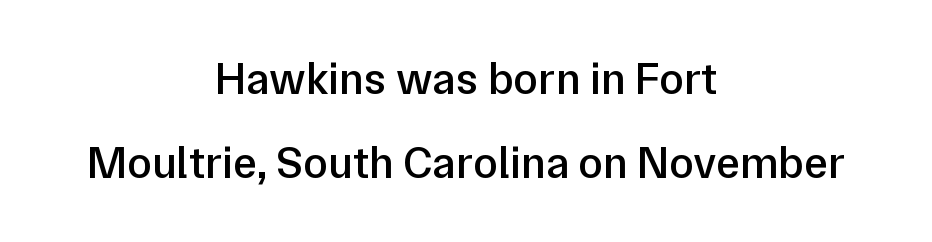
{"serif": "no", "italic": "no", "bold": "semi", "weight": "semibold", "width": "normal", "stroke_contrast": "low", "x_height": "medium", "monospaced": "no", "underline": "no", "align": "center", "line_spacing_ratio": 1.87, "letter_spacing": "normal", "letter_spacing_em": 0.0, "glyph_px": 45}
